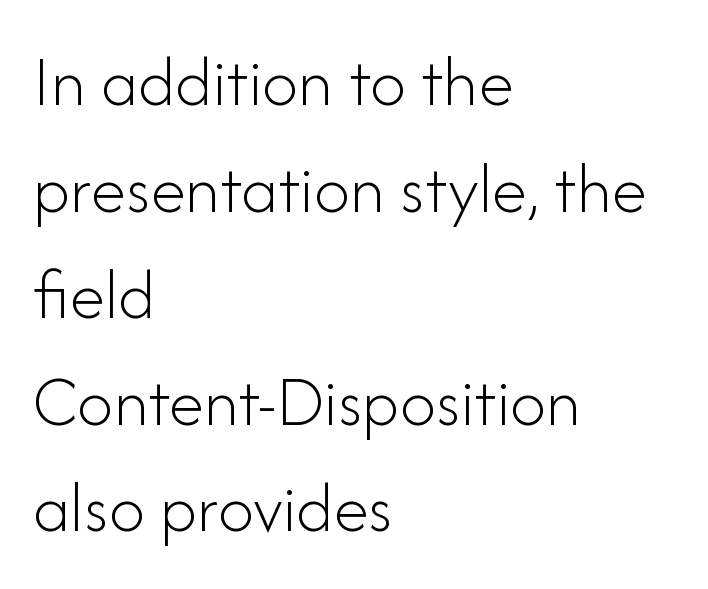
{"serif": "no", "italic": "no", "bold": "no", "weight": "light", "width": "normal", "stroke_contrast": "low", "x_height": "small", "monospaced": "no", "underline": "no", "align": "left", "line_spacing": "normal", "line_spacing_ratio": 1.48, "letter_spacing": "normal", "letter_spacing_em": 0.0, "glyph_px": 72}
